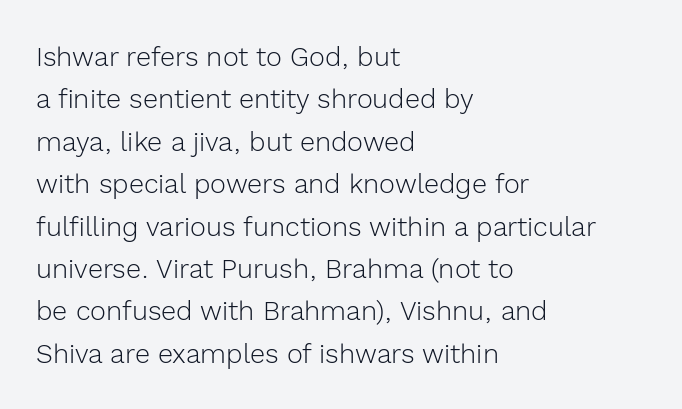
The image shows 27 px text type, upright; set left-aligned, normal line spacing (1.57x), normal letter spacing, not underlined.
